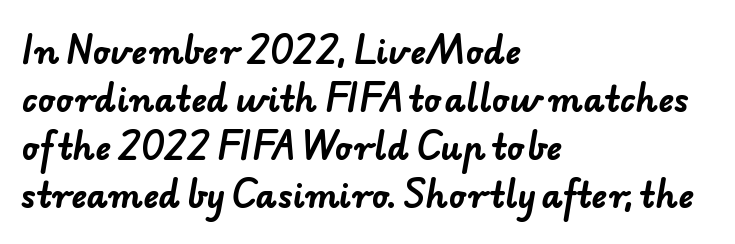
Q: Is the text bold? A: Yes.
Q: Is the typeface a serif or a sans-serif typeface? A: Sans-serif.
Q: Is the text underlined? A: No.
Q: How is the paragraph aligned? A: Left-aligned.
Q: Is the spacing between letters normal or unusually wide? A: Normal.
Q: Is the spacing between lines tight, normal or loose? A: Normal.
Q: Width (condensed, normal, or wide)? A: Normal.
Q: Stroke contrast? A: Low.
Q: x-height? A: Small.
Q: Monospaced? A: No.
